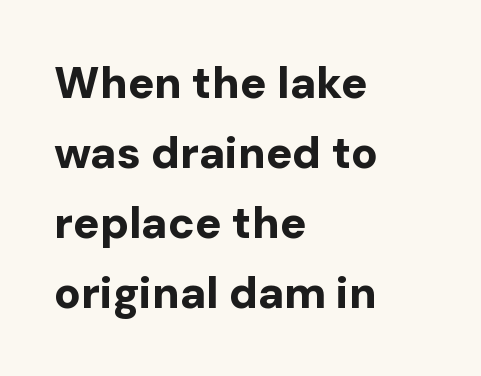
Q: Is the text bold? A: Yes.
Q: Is the text italic (slanted)? A: No, it is upright.
Q: Is the typeface a serif or a sans-serif typeface? A: Sans-serif.
Q: Is the text underlined? A: No.
Q: How is the paragraph aligned? A: Left-aligned.
Q: Is the spacing between letters normal or unusually wide? A: Normal.
Q: Is the spacing between lines tight, normal or loose? A: Normal.
Q: Width (condensed, normal, or wide)? A: Normal.
Q: Stroke contrast? A: Low.
Q: x-height? A: Medium.
Q: Monospaced? A: No.
